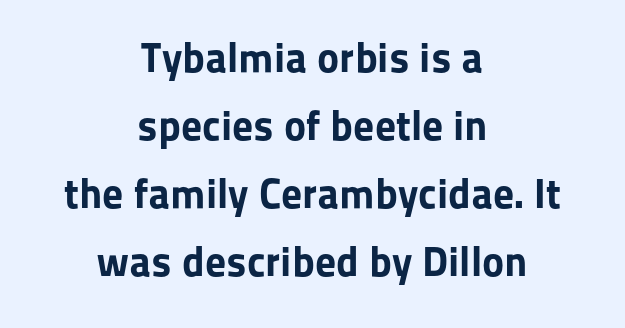
{"serif": "no", "italic": "no", "bold": "yes", "weight": "bold", "width": "normal", "stroke_contrast": "low", "x_height": "medium", "monospaced": "no", "underline": "no", "align": "center", "line_spacing": "normal", "line_spacing_ratio": 1.62, "letter_spacing": "normal", "letter_spacing_em": 0.0, "glyph_px": 42}
